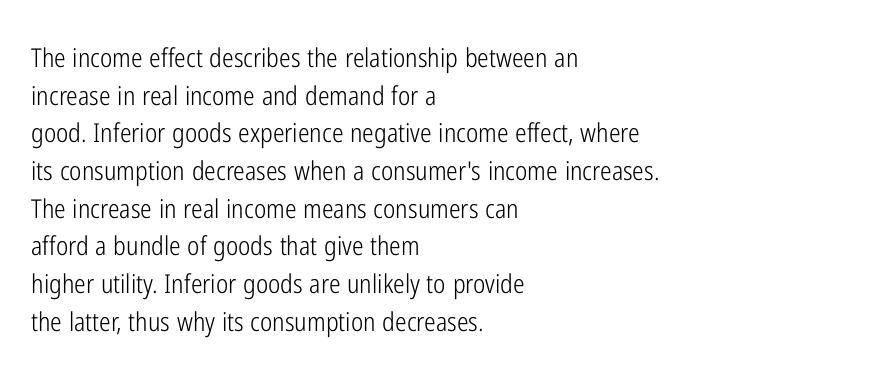
Q: Is the text bold? A: No.
Q: Is the text italic (slanted)? A: No, it is upright.
Q: Is the text underlined? A: No.
Q: How is the paragraph aligned? A: Left-aligned.
Q: Is the spacing between letters normal or unusually wide? A: Normal.
Q: Is the spacing between lines tight, normal or loose? A: Normal.
